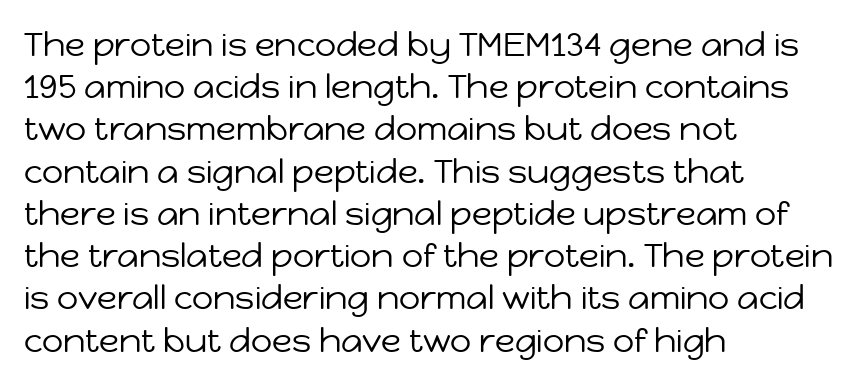
The image shows 33 px regular-weight sans-serif type, upright; set left-aligned, normal line spacing (1.28x), normal letter spacing, not underlined; low stroke contrast and a medium x-height.
